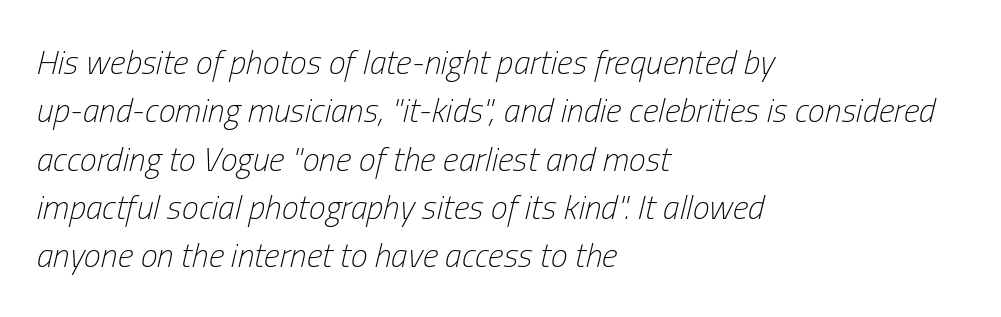
In terms of leading, this rendering sits right in the middle. The specimen reads as italic at a glance. Nobody touched the tracking dial on this one. These lines stack with their left ends in a neat column.
